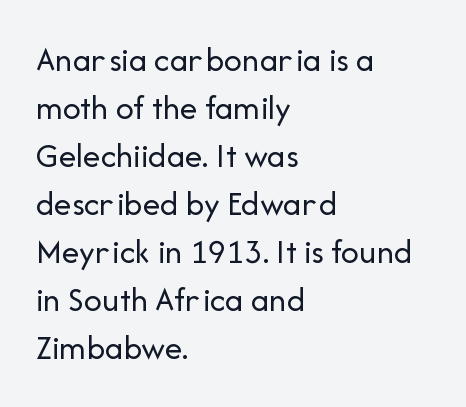
Q: Is the text bold? A: No.
Q: Is the text italic (slanted)? A: No, it is upright.
Q: Is the typeface a serif or a sans-serif typeface? A: Sans-serif.
Q: Is the text underlined? A: No.
Q: How is the paragraph aligned? A: Left-aligned.
Q: Is the spacing between letters normal or unusually wide? A: Normal.
Q: Is the spacing between lines tight, normal or loose? A: Normal.
Q: Width (condensed, normal, or wide)? A: Normal.
Q: Stroke contrast? A: Low.
Q: x-height? A: Medium.
Q: Monospaced? A: No.
